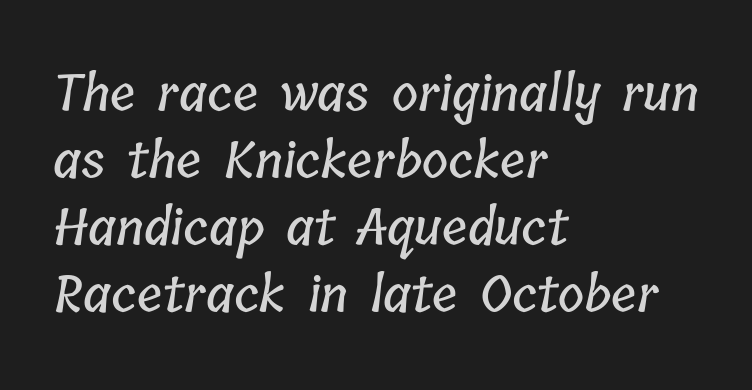
Unmarked baselines from the first word to the last. These lines are set flush left with a ragged right edge. Students, observe: this is what conventionally led text looks like. These lines keep a tight, regular rhythm from letter to letter.
